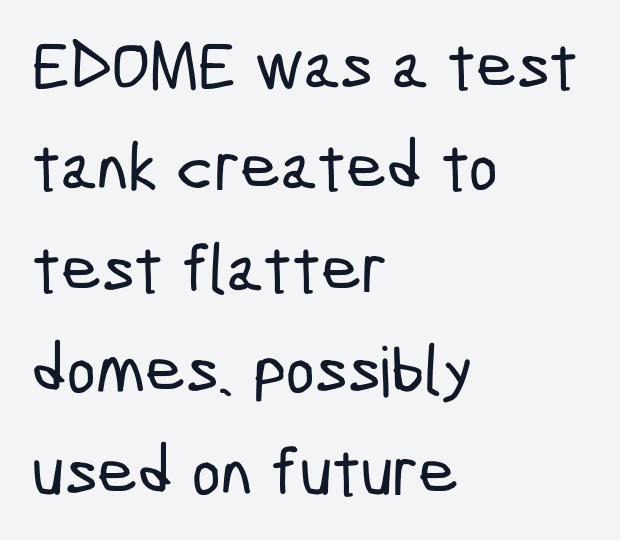
The face used here is a sans, in the tradition of grotesques and geometrics. Character widths vary here, with narrow letters taking less room than wide ones. These lines are set flush left with a ragged right edge. Has an underline been added? It has not. Caption: standard tracking, unaltered.
